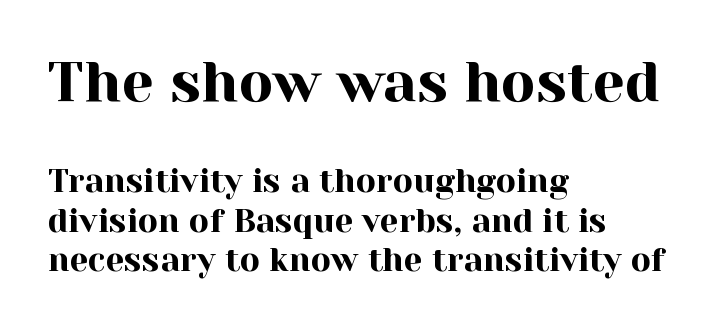
Q: Is the text italic (slanted)? A: No, it is upright.
Q: Is the typeface a serif or a sans-serif typeface? A: Serif.
Q: Is the text underlined? A: No.
Q: How is the paragraph aligned? A: Left-aligned.
Q: Is the spacing between letters normal or unusually wide? A: Normal.
Q: Which block of text is set in a larger size, the first (top) or the second (bottom)? A: The first (top) one.
Q: Width (condensed, normal, or wide)? A: Normal.
Q: x-height? A: Medium.
Q: Monospaced? A: No.
